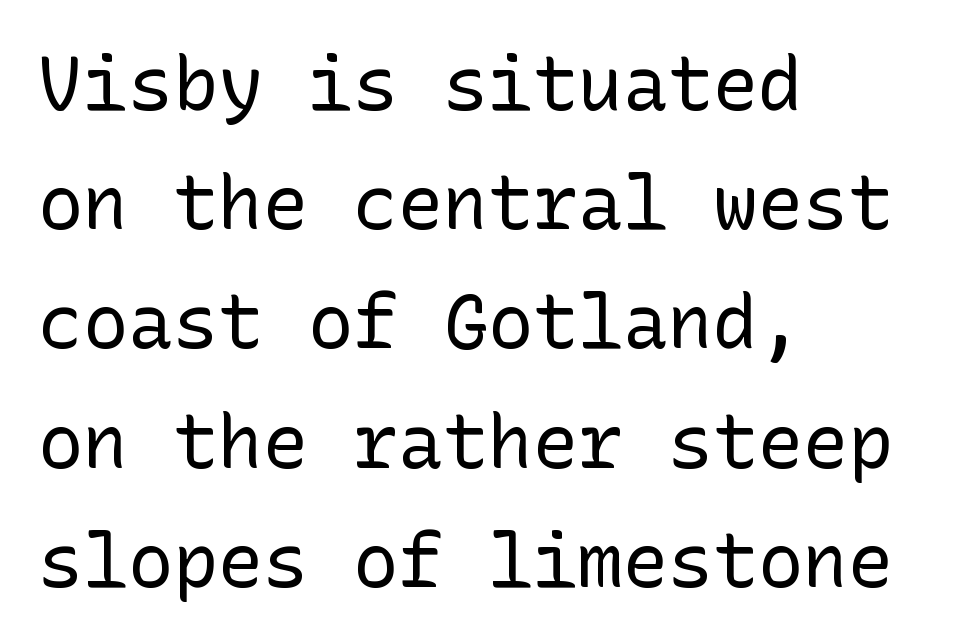
The image shows 75 px regular-weight sans-serif type, upright; set left-aligned, normal line spacing (1.59x), normal letter spacing, not underlined; low stroke contrast and a medium x-height.
